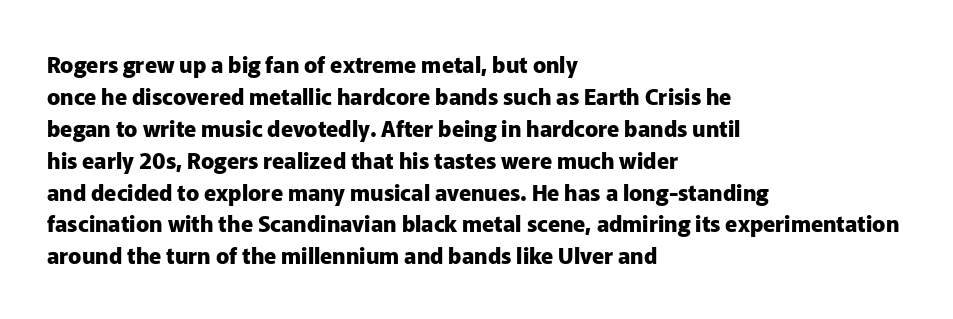
Students, observe: this is what conventionally led text looks like. Ascenders rise straight up at ninety degrees. Pretty heavy lettering here — definitely bold. The words here are not underlined.
